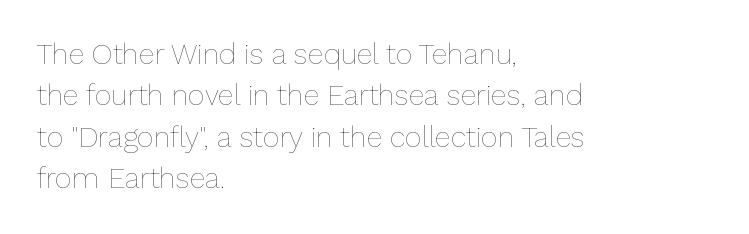
The image shows 29 px thin type, upright; set left-aligned, normal line spacing (1.43x), normal letter spacing, not underlined; low stroke contrast and a medium x-height.
